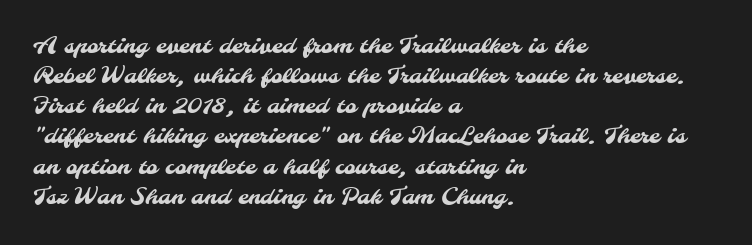
Rows of type keep a routine distance in the vertical direction. A typesetter would call this zero additional tracking. Leftover space on each line is placed entirely after the last word. Descenders are the only things crossing below the line.
